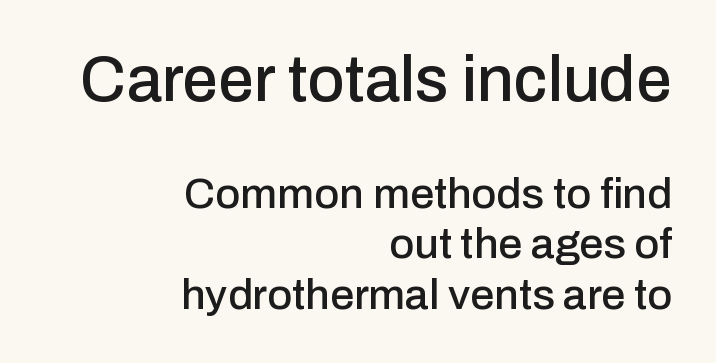
{"serif": "no", "italic": "no", "width": "normal", "stroke_contrast": "low", "x_height": "medium", "monospaced": "no", "underline": "no", "align": "right", "line_spacing_ratio": 1.17, "letter_spacing": "normal", "letter_spacing_em": 0.0, "larger_block": "first", "size_ratio": 1.49, "glyph_px": 64}
